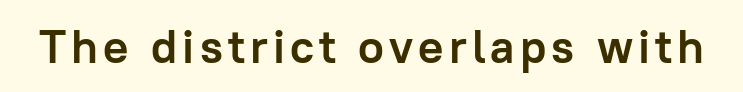
{"serif": "no", "italic": "no", "bold": "yes", "weight": "semibold", "width": "normal", "stroke_contrast": "low", "x_height": "medium", "monospaced": "no", "underline": "no", "glyph_px": 47}
